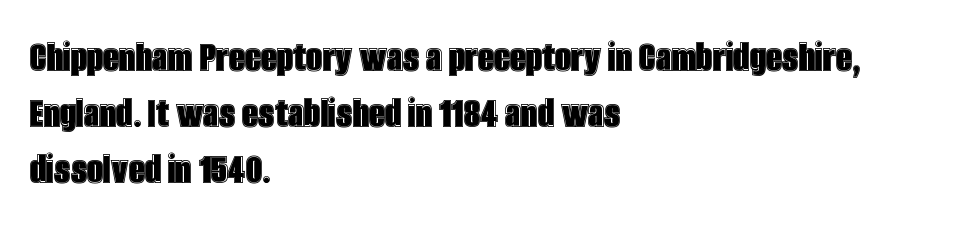
{"italic": "no", "width": "condensed", "x_height": "large", "monospaced": "no", "underline": "no", "align": "left", "line_spacing": "normal", "line_spacing_ratio": 1.25, "letter_spacing": "normal", "letter_spacing_em": 0.0, "glyph_px": 45}
